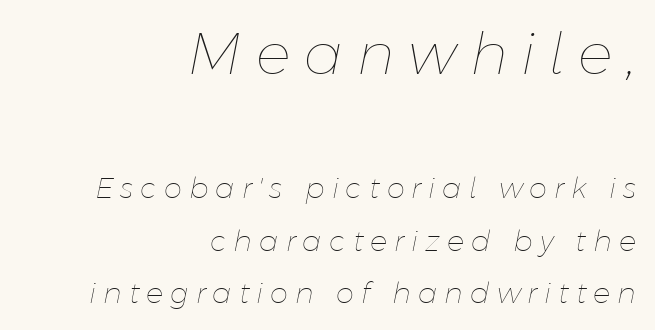
{"italic": "yes", "lean": "right", "slant_degrees": 11, "bold": "no", "weight": "thin", "width": "normal", "stroke_contrast": "low", "x_height": "medium", "monospaced": "no", "underline": "no", "align": "right", "line_spacing_ratio": 1.81, "letter_spacing": "wide", "letter_spacing_em": 0.24, "larger_block": "first", "size_ratio": 2.0, "glyph_px": 58}
